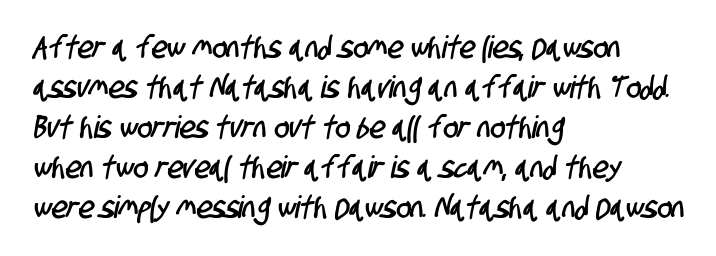
The image shows 31 px condensed sans-serif type; set left-aligned, normal line spacing (1.29x), normal letter spacing, not underlined; low stroke contrast and a large x-height.
